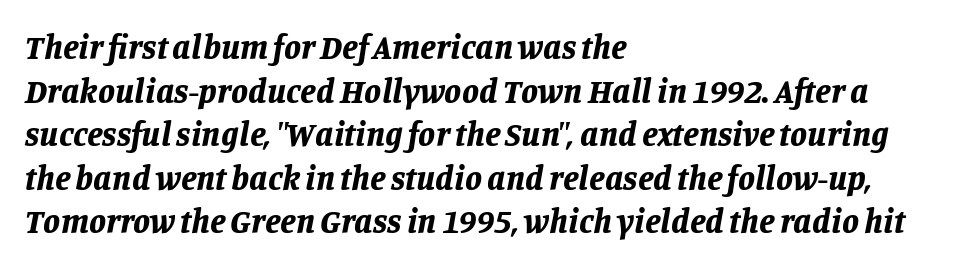
Q: Is the text bold? A: Yes.
Q: Is the text italic (slanted)? A: Yes, it leans right by about 11 degrees.
Q: Is the text underlined? A: No.
Q: How is the paragraph aligned? A: Left-aligned.
Q: Is the spacing between letters normal or unusually wide? A: Normal.
Q: Is the spacing between lines tight, normal or loose? A: Normal.
Q: Width (condensed, normal, or wide)? A: Normal.
Q: Stroke contrast? A: Low.
Q: x-height? A: Large.
Q: Monospaced? A: No.
